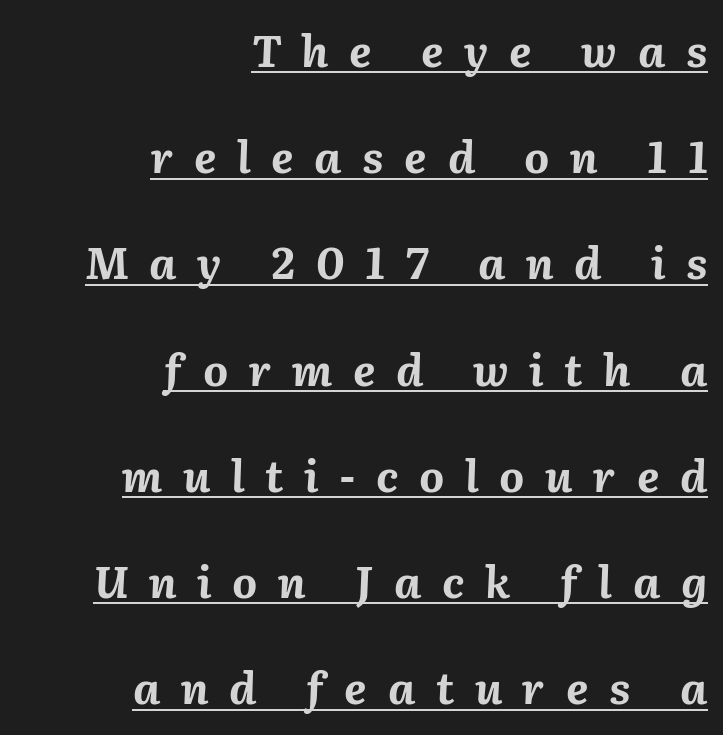
Q: Is the text bold? A: Yes.
Q: Is the text italic (slanted)? A: Yes, it leans right by about 2 degrees.
Q: Is the text underlined? A: Yes.
Q: How is the paragraph aligned? A: Right-aligned.
Q: Is the spacing between letters normal or unusually wide? A: Unusually wide.
Q: Is the spacing between lines tight, normal or loose? A: Loose.
Q: Width (condensed, normal, or wide)? A: Normal.
Q: Stroke contrast? A: Medium.
Q: x-height? A: Medium.
Q: Monospaced? A: No.
